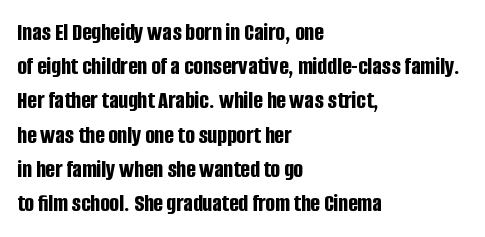
{"italic": "no", "bold": "yes", "underline": "no", "align": "left", "line_spacing": "normal", "line_spacing_ratio": 1.37, "letter_spacing": "normal", "letter_spacing_em": 0.0, "glyph_px": 25}
